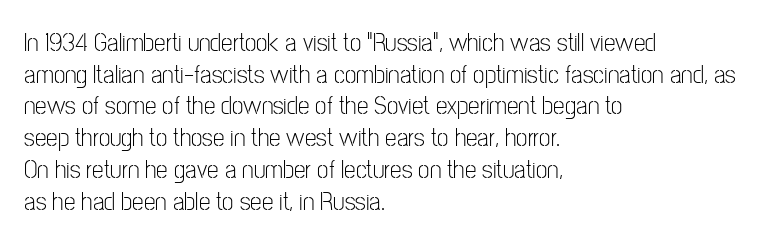
{"italic": "no", "bold": "no", "underline": "no", "align": "left", "line_spacing_ratio": 1.22, "letter_spacing": "normal", "letter_spacing_em": 0.0, "glyph_px": 26}
